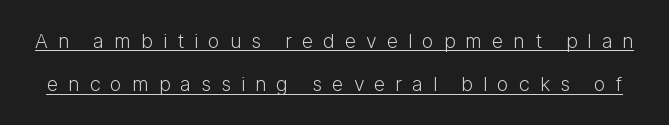
Q: Is the text bold? A: No.
Q: Is the text italic (slanted)? A: No, it is upright.
Q: Is the text underlined? A: Yes.
Q: Is the spacing between letters normal or unusually wide? A: Unusually wide.
Q: Is the spacing between lines tight, normal or loose? A: Loose.
